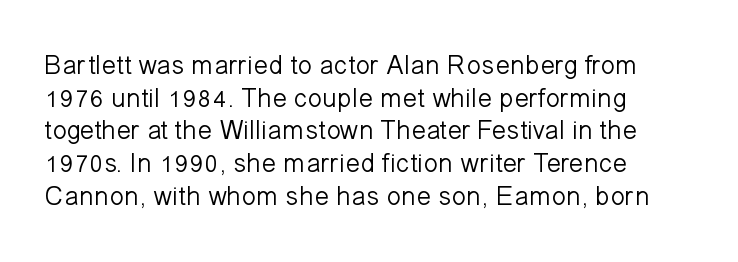
The image shows 27 px text type, upright; set left-aligned, line spacing 1.21x, normal letter spacing, not underlined.
